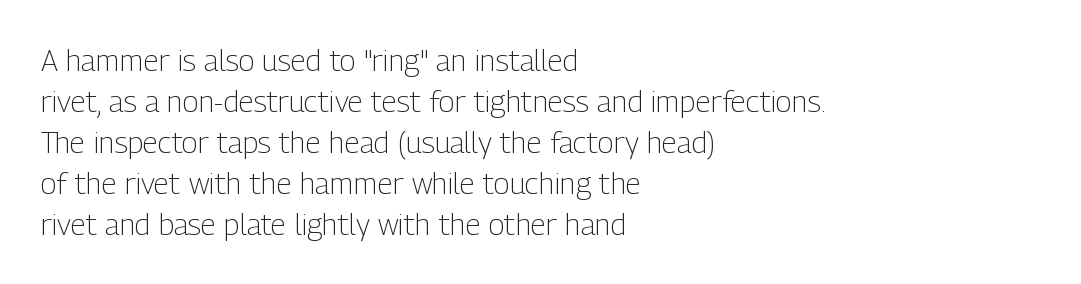
The rendering uses natural spacing where letterforms have individual widths. This sample uses plain, unmodified letter spacing. I'd call this a sans setting — the letters go barefoot. The weight tops out at a normal text grade.
